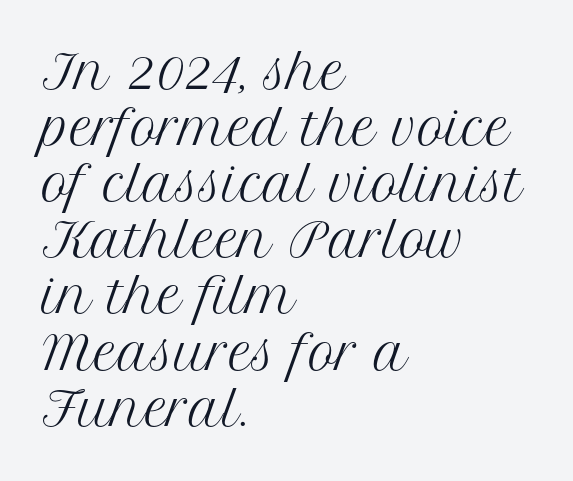
Q: Is the text bold? A: No.
Q: Is the text italic (slanted)? A: Yes.
Q: Is the typeface a serif or a sans-serif typeface? A: Serif.
Q: Is the text underlined? A: No.
Q: How is the paragraph aligned? A: Left-aligned.
Q: Is the spacing between letters normal or unusually wide? A: Normal.
Q: Width (condensed, normal, or wide)? A: Normal.
Q: Stroke contrast? A: Medium.
Q: x-height? A: Medium.
Q: Monospaced? A: No.
